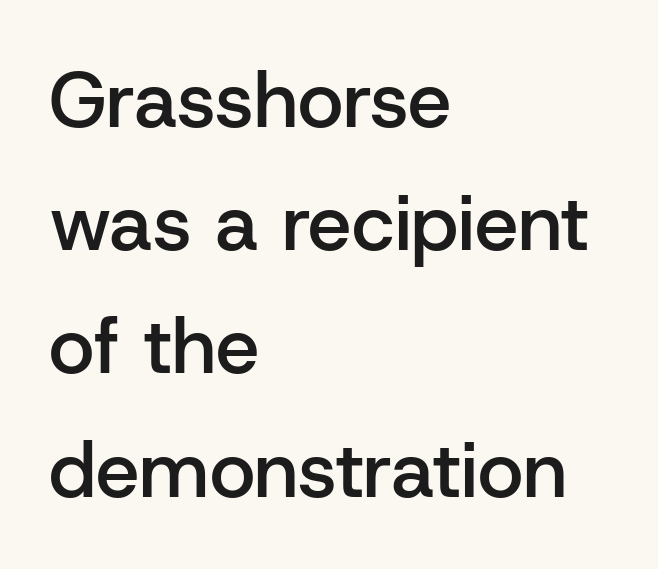
The image shows 78 px semibold sans-serif type, upright; set left-aligned, normal line spacing (1.58x), normal letter spacing, not underlined; low stroke contrast and a medium x-height.
